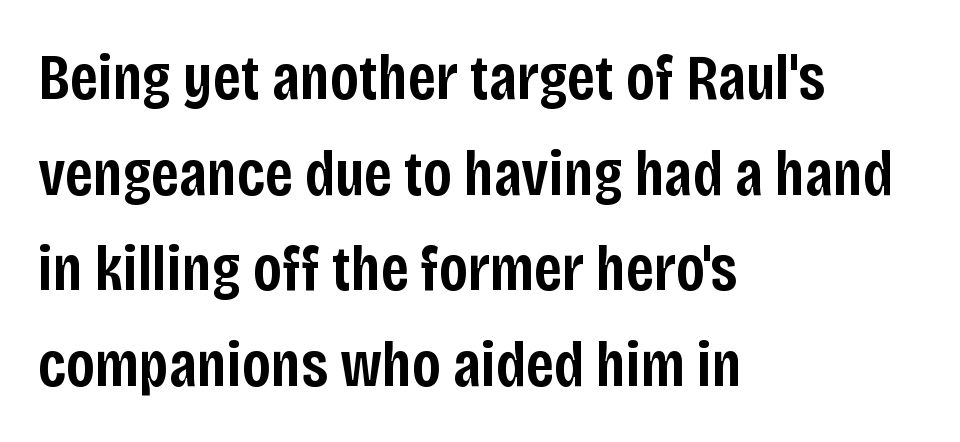
Q: Is the text bold? A: Semi-bold.
Q: Is the text italic (slanted)? A: No, it is upright.
Q: Is the typeface a serif or a sans-serif typeface? A: Sans-serif.
Q: Is the text underlined? A: No.
Q: How is the paragraph aligned? A: Left-aligned.
Q: Is the spacing between letters normal or unusually wide? A: Normal.
Q: Is the spacing between lines tight, normal or loose? A: Normal.
Q: Width (condensed, normal, or wide)? A: Condensed.
Q: Stroke contrast? A: Low.
Q: x-height? A: Large.
Q: Monospaced? A: No.
